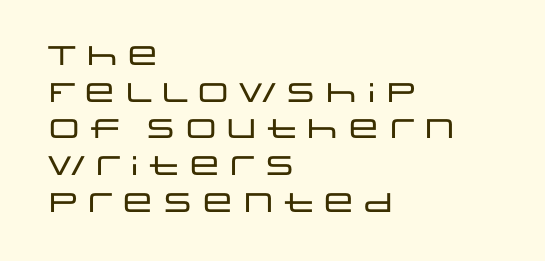
Alignment: flush left. The lettering stays uniformly vertical, giving the passage a roman look. The block of text has a typical density, with ordinary space between rows. Beneath every word, the page is bare. Compared with typical body copy, the letter spacing here is the same.
